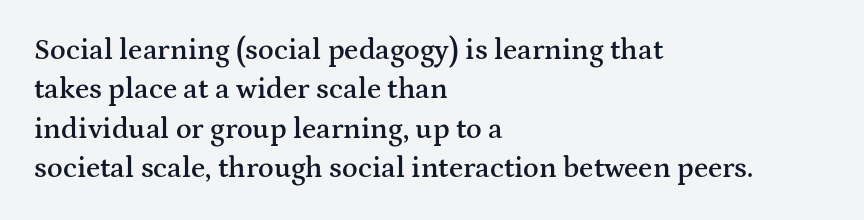
{"serif": "yes", "italic": "no", "bold": "semi", "weight": "semibold", "width": "wide", "stroke_contrast": "medium", "x_height": "medium", "monospaced": "no", "underline": "no", "align": "left", "line_spacing": "normal", "line_spacing_ratio": 1.36, "letter_spacing": "normal", "letter_spacing_em": 0.0, "glyph_px": 29}
